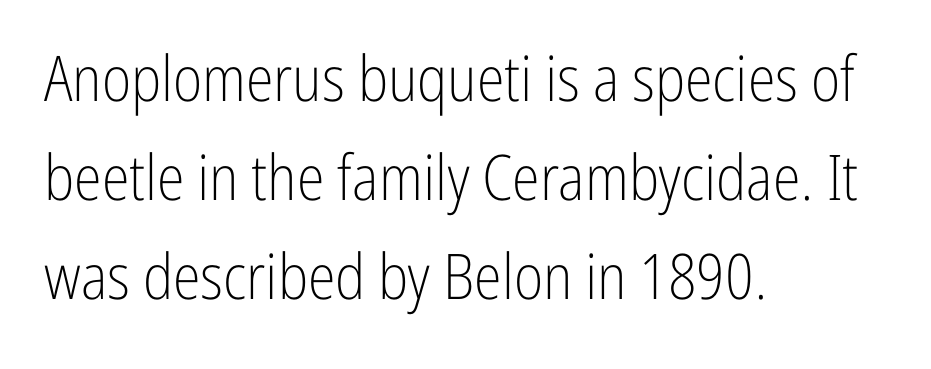
The image shows 63 px light, condensed sans-serif type, upright; set left-aligned, normal line spacing (1.57x), normal letter spacing, not underlined; low stroke contrast and a medium x-height.
